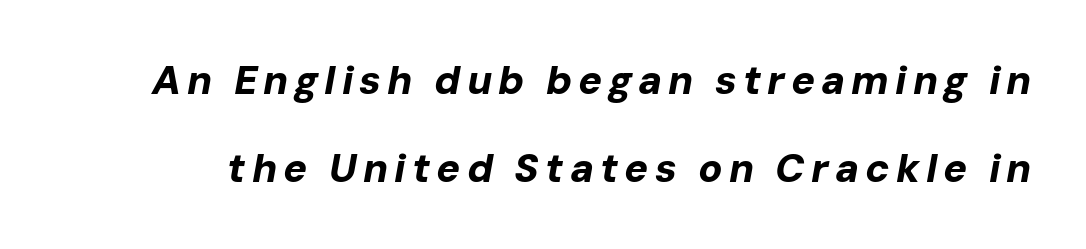
The image shows 40 px bold type, italic (leaning right); set loose line spacing (2.19x), not underlined; low stroke contrast and a medium x-height.
